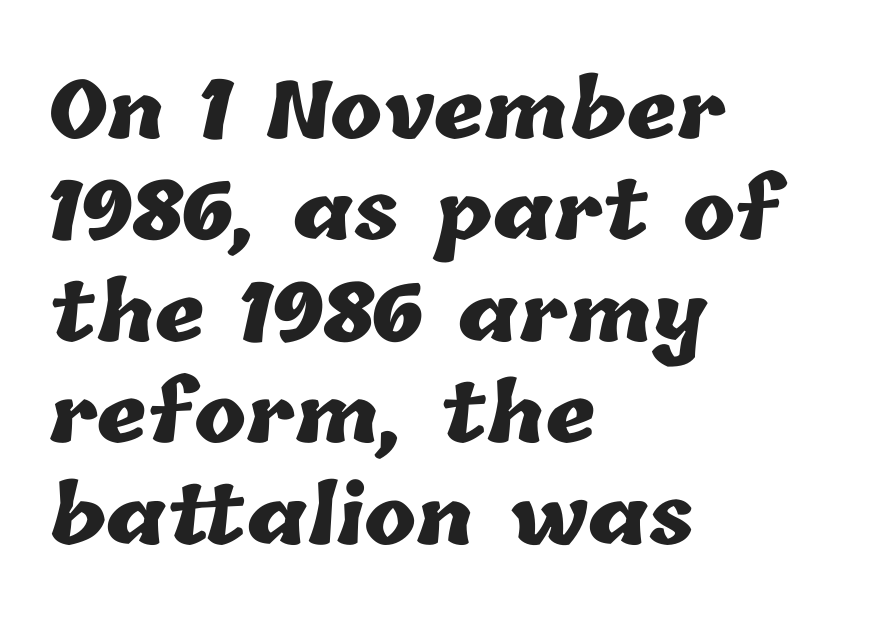
Q: Is the text bold? A: Yes.
Q: Is the text underlined? A: No.
Q: How is the paragraph aligned? A: Left-aligned.
Q: Is the spacing between letters normal or unusually wide? A: Normal.
Q: Is the spacing between lines tight, normal or loose? A: Normal.
Q: Width (condensed, normal, or wide)? A: Normal.
Q: Stroke contrast? A: Low.
Q: x-height? A: Medium.
Q: Monospaced? A: No.
